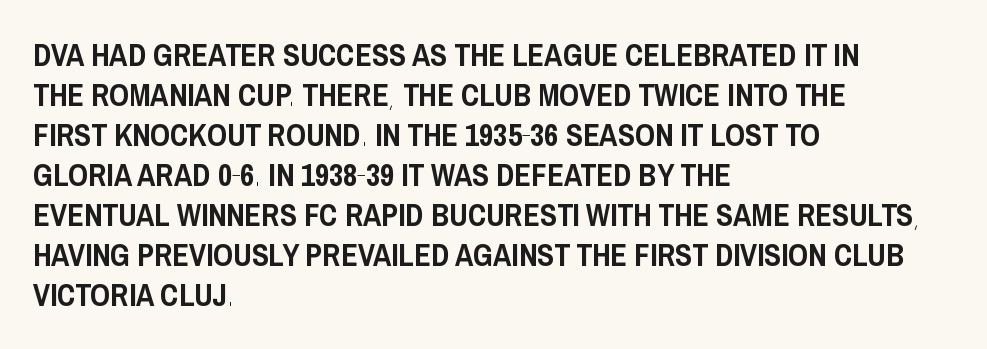
The image shows 31 px condensed sans-serif type, upright; set left-aligned, normal line spacing (1.29x), normal letter spacing, not underlined; low stroke contrast and a large x-height.
